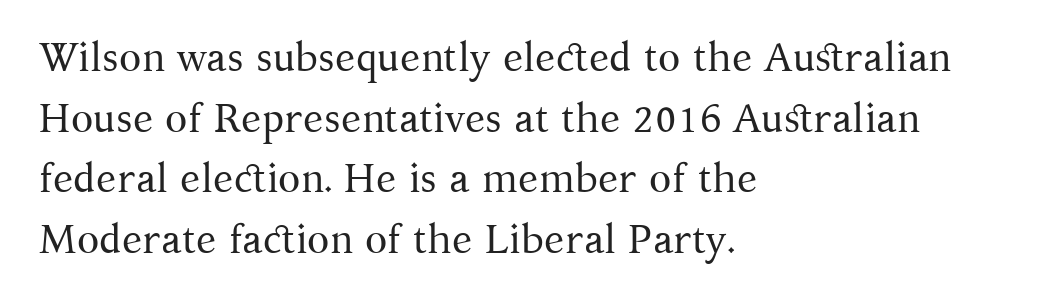
Q: Is the text bold? A: No.
Q: Is the text italic (slanted)? A: No, it is upright.
Q: Is the typeface a serif or a sans-serif typeface? A: Serif.
Q: Is the text underlined? A: No.
Q: How is the paragraph aligned? A: Left-aligned.
Q: Is the spacing between letters normal or unusually wide? A: Normal.
Q: Is the spacing between lines tight, normal or loose? A: Normal.
Q: Width (condensed, normal, or wide)? A: Normal.
Q: Stroke contrast? A: Medium.
Q: x-height? A: Medium.
Q: Monospaced? A: No.
